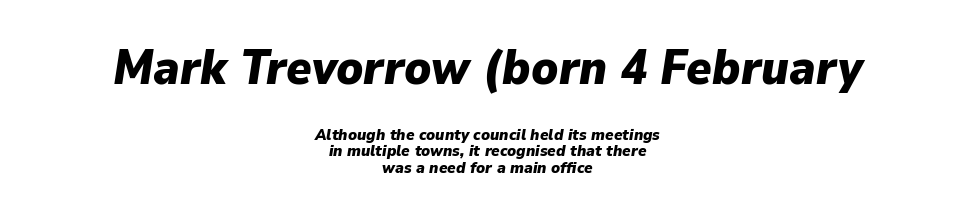
The image shows 48 px heavy type, italic (leaning right); set centered, tight line spacing (1.03x), normal letter spacing, not underlined; the first (top) block is 3.0x larger; low stroke contrast and a medium x-height.
